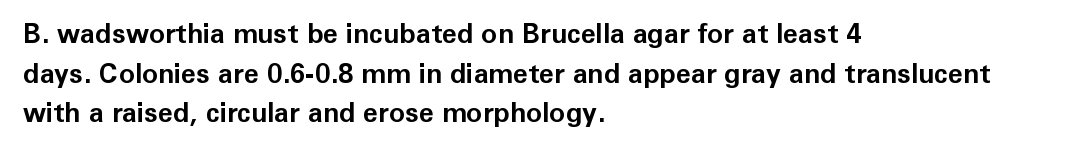
The glyphs are unaccompanied by any horizontal stroke below them. The characters look thick and weighty, a clear bold. Horizontally, the lines are justified to the leading edge only. Successive baselines arrive at the customary interval. Ordinary non-slanted type is in use.
